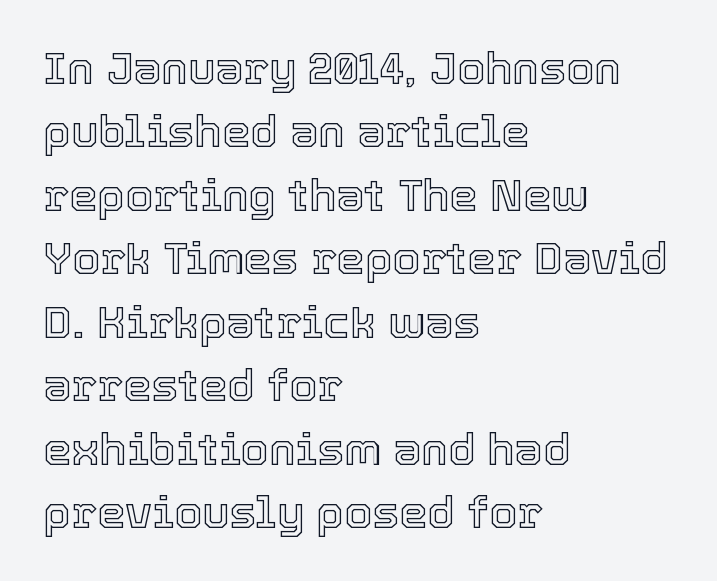
Q: Is the text italic (slanted)? A: No, it is upright.
Q: Is the text underlined? A: No.
Q: How is the paragraph aligned? A: Left-aligned.
Q: Is the spacing between letters normal or unusually wide? A: Normal.
Q: Is the spacing between lines tight, normal or loose? A: Normal.
Q: Width (condensed, normal, or wide)? A: Normal.
Q: x-height? A: Medium.
Q: Monospaced? A: No.
